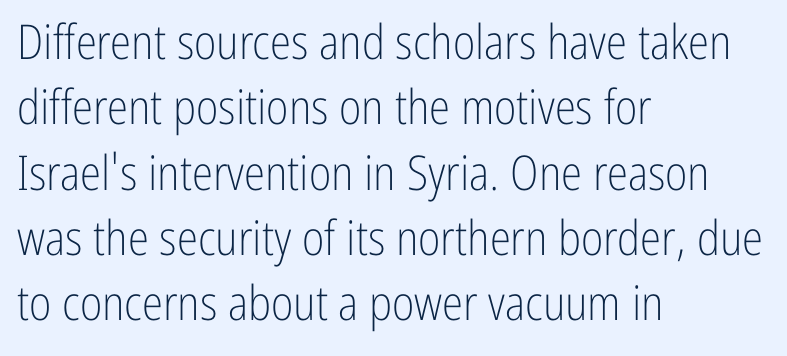
{"serif": "no", "italic": "no", "bold": "no", "weight": "light", "width": "condensed", "stroke_contrast": "low", "x_height": "medium", "monospaced": "no", "underline": "no", "align": "left", "line_spacing": "normal", "line_spacing_ratio": 1.36, "letter_spacing": "normal", "letter_spacing_em": 0.0, "glyph_px": 48}
